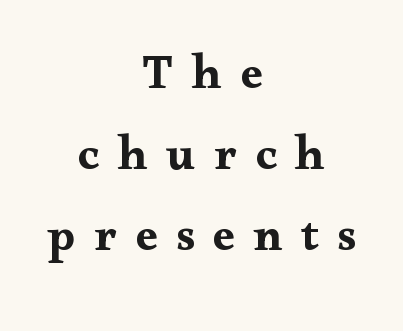
Are there feet on the stems? There are — it's a serif. Unmarked baselines from the first word to the last. Does the lettering tilt? It doesn't — this is upright. Words appear elongated and porous because spacing is wide.
